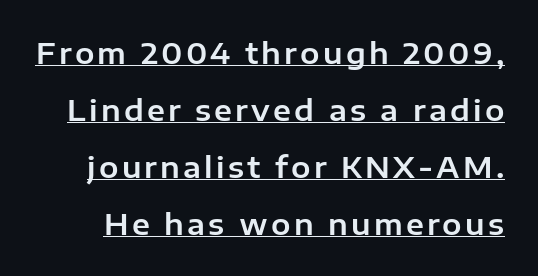
{"serif": "no", "italic": "no", "width": "normal", "stroke_contrast": "low", "x_height": "medium", "monospaced": "no", "underline": "yes", "line_spacing": "loose", "line_spacing_ratio": 1.96, "glyph_px": 29}
